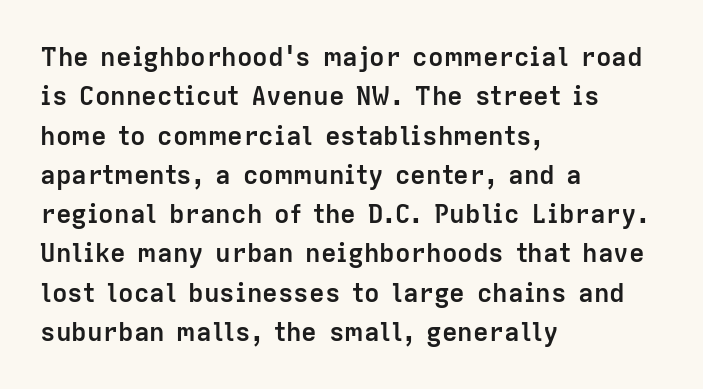
The image shows 26 px bold type, upright; set left-aligned, normal line spacing (1.51x), normal letter spacing, not underlined.
